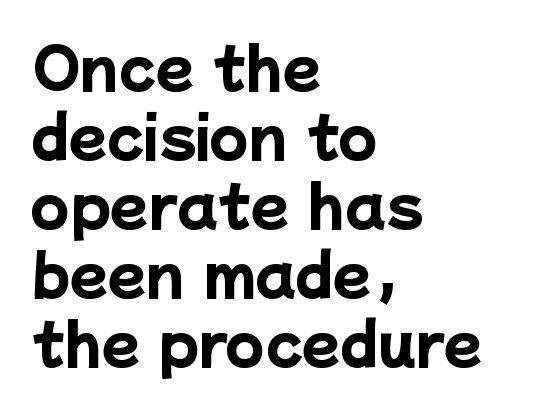
The image shows 56 px heavy sans-serif type; set left-aligned, line spacing 1.23x, normal letter spacing, not underlined; low stroke contrast and a medium x-height.
